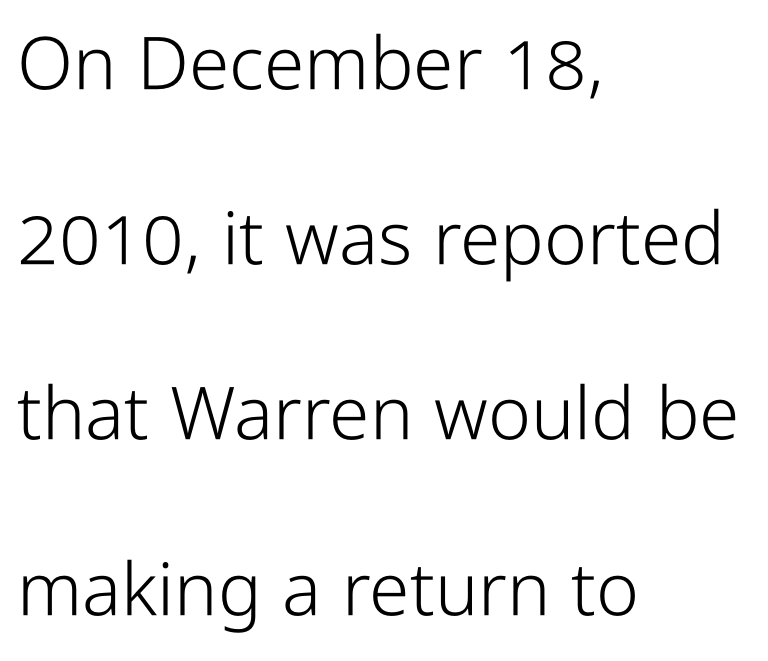
Q: Is the text bold? A: No.
Q: Is the text italic (slanted)? A: No, it is upright.
Q: Is the typeface a serif or a sans-serif typeface? A: Sans-serif.
Q: Is the text underlined? A: No.
Q: How is the paragraph aligned? A: Left-aligned.
Q: Is the spacing between letters normal or unusually wide? A: Normal.
Q: Is the spacing between lines tight, normal or loose? A: Loose.
Q: Width (condensed, normal, or wide)? A: Condensed.
Q: Stroke contrast? A: Low.
Q: x-height? A: Medium.
Q: Monospaced? A: No.
